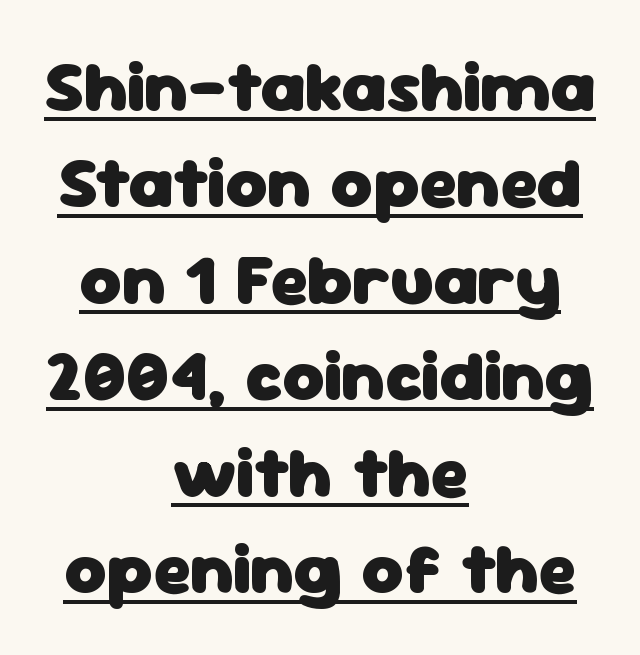
The image shows 72 px heavy sans-serif type, upright; set centered, normal line spacing (1.34x), normal letter spacing, underlined; low stroke contrast and a medium x-height.
